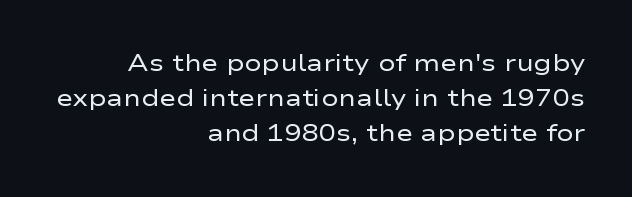
{"italic": "no", "bold": "no", "underline": "no", "align": "right", "line_spacing": "normal", "line_spacing_ratio": 1.52, "letter_spacing": "normal", "letter_spacing_em": 0.0, "glyph_px": 23}
